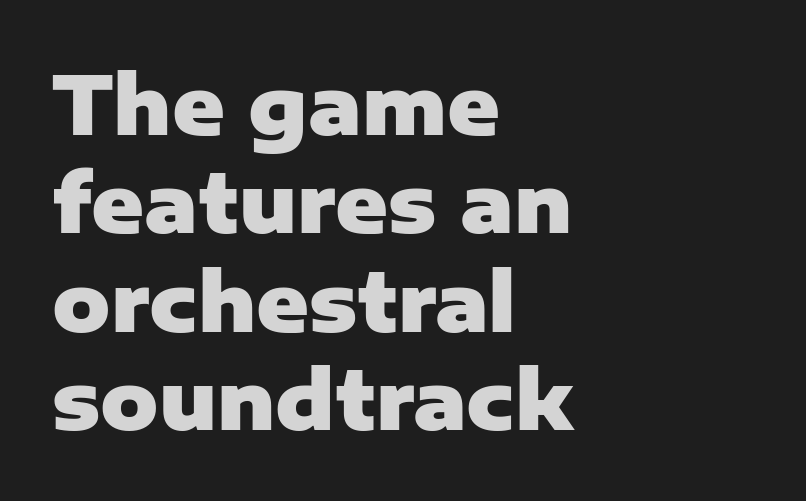
The lines are quadded left. Is this a sans? Yes — the strokes have no serifs. The horizontal fit of the characters is conventional and even. This is the regular roman posture of the typeface. Here the designer chose a conventional face with non-uniform glyph widths.
